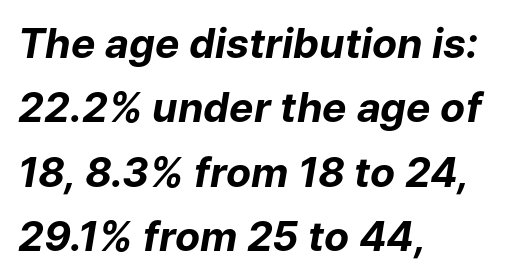
The image shows 41 px bold type, italic (leaning right); set left-aligned, normal line spacing (1.57x), normal letter spacing, not underlined; low stroke contrast and a medium x-height.
